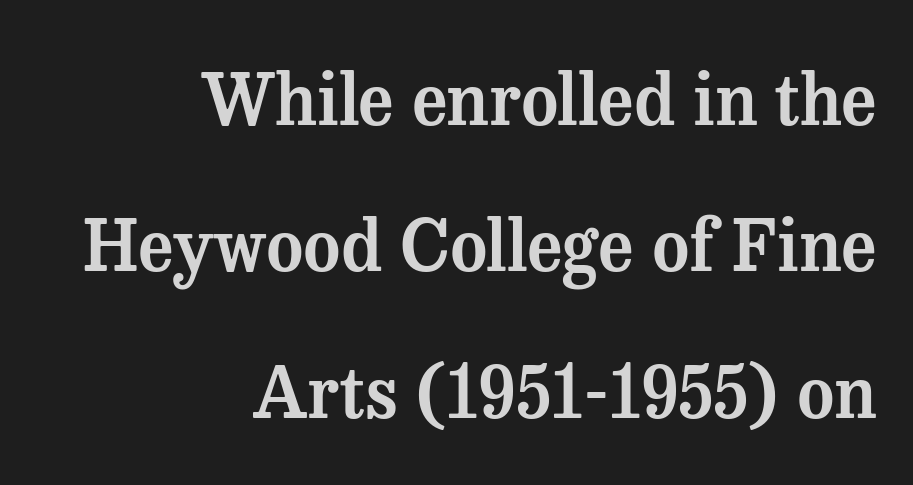
{"serif": "yes", "italic": "no", "width": "normal", "stroke_contrast": "medium", "x_height": "medium", "monospaced": "no", "underline": "no", "align": "right", "line_spacing": "loose", "line_spacing_ratio": 2.06, "letter_spacing": "normal", "letter_spacing_em": 0.0, "glyph_px": 71}
